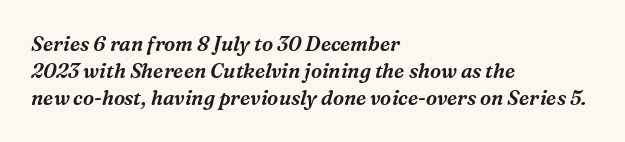
The image shows 20 px text type, italic (leaning right); set left-aligned, normal line spacing (1.35x), normal letter spacing, not underlined.
